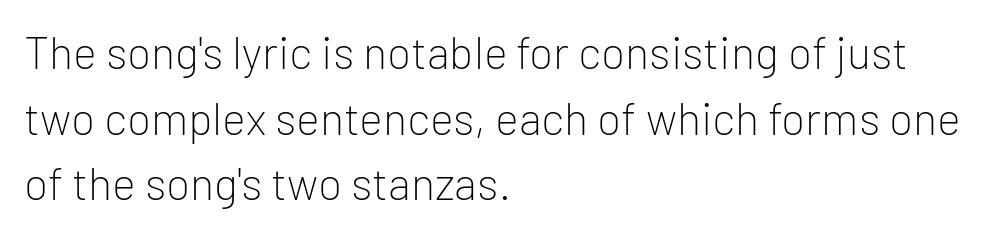
The image shows 45 px light sans-serif type, upright; set left-aligned, normal line spacing (1.46x), normal letter spacing, not underlined; low stroke contrast and a medium x-height.
